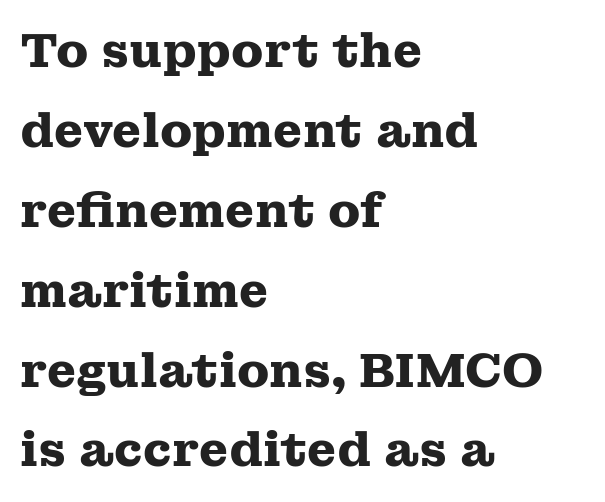
Letter spacing: default. This is the regular roman posture of the typeface. Layout note: lines flush left. Stroke thickness is high; the sample reads as a true bold. The face used here is proportionally spaced, like ordinary book or web type.
